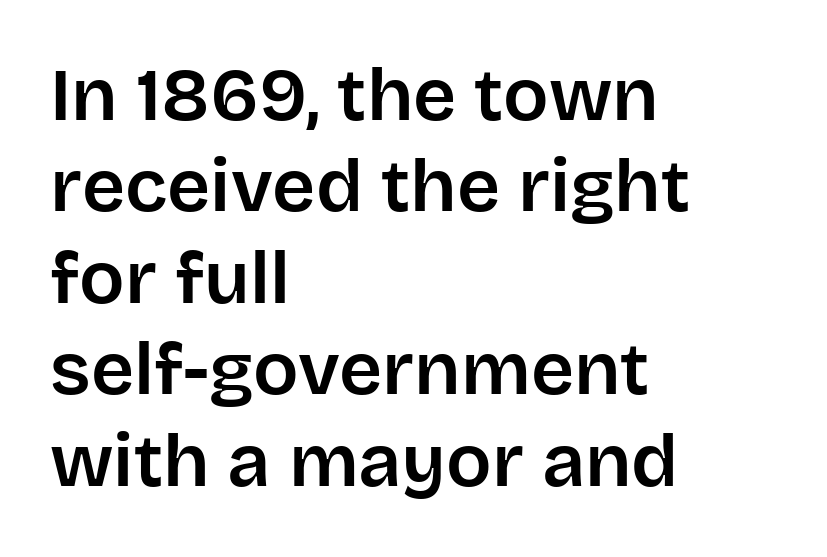
{"serif": "no", "italic": "no", "width": "normal", "stroke_contrast": "low", "x_height": "large", "monospaced": "no", "underline": "no", "align": "left", "line_spacing_ratio": 1.22, "letter_spacing": "normal", "letter_spacing_em": 0.0, "glyph_px": 75}
